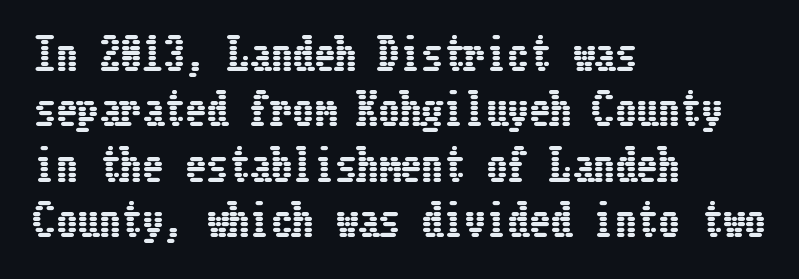
The image shows 43 px condensed type, upright; set left-aligned, normal line spacing (1.29x), normal letter spacing, not underlined; low stroke contrast and a medium x-height.
